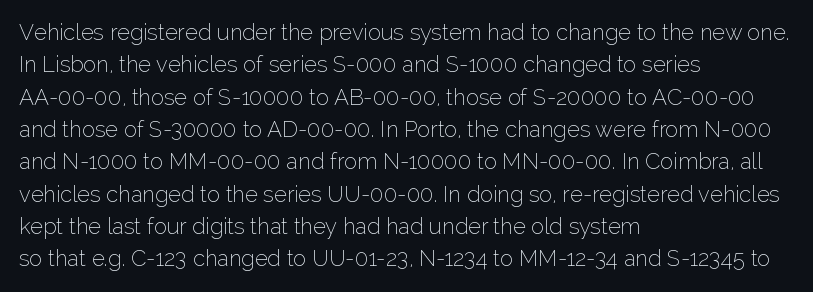
{"italic": "no", "bold": "no", "underline": "no", "align": "left", "line_spacing": "normal", "line_spacing_ratio": 1.47, "letter_spacing": "normal", "letter_spacing_em": 0.0, "glyph_px": 22}
